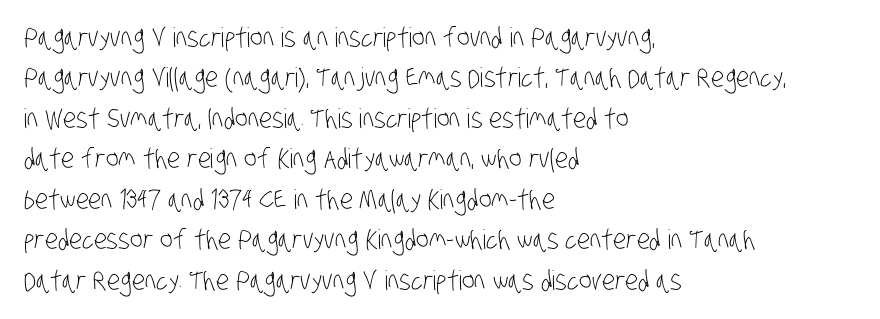
The weight tops out at a normal text grade. The setting favours the left margin, as ordinary paragraphs usually do. The passage shown is not underscored anywhere. Observe the ordinary spacing: letters are neighbours, not strangers.
